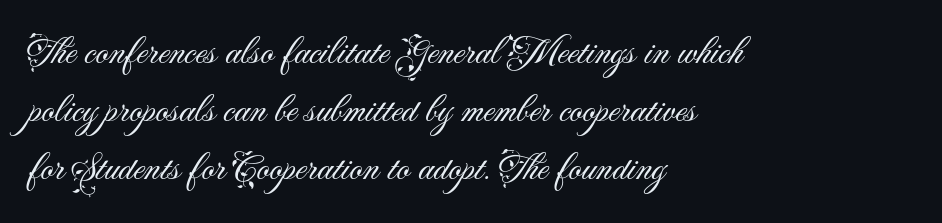
Does the copy run flush right? No — it runs flush left. The typeface chosen for these lines omits serifs. Vertically, the passage feels balanced, rows spaced as you'd expect. The gap between lines stays unmarked.
